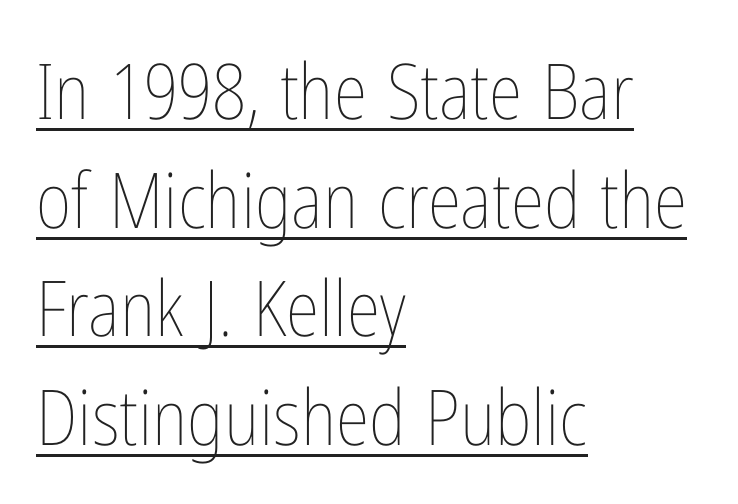
The image shows 77 px thin, condensed type, upright; set left-aligned, normal line spacing (1.41x), normal letter spacing, underlined; low stroke contrast and a medium x-height.
